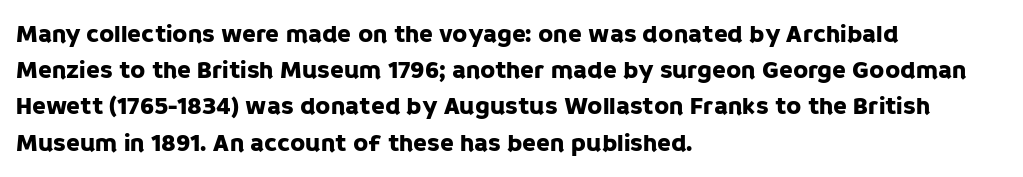
The image shows 25 px text type, upright; set left-aligned, normal line spacing (1.45x), normal letter spacing, not underlined.
